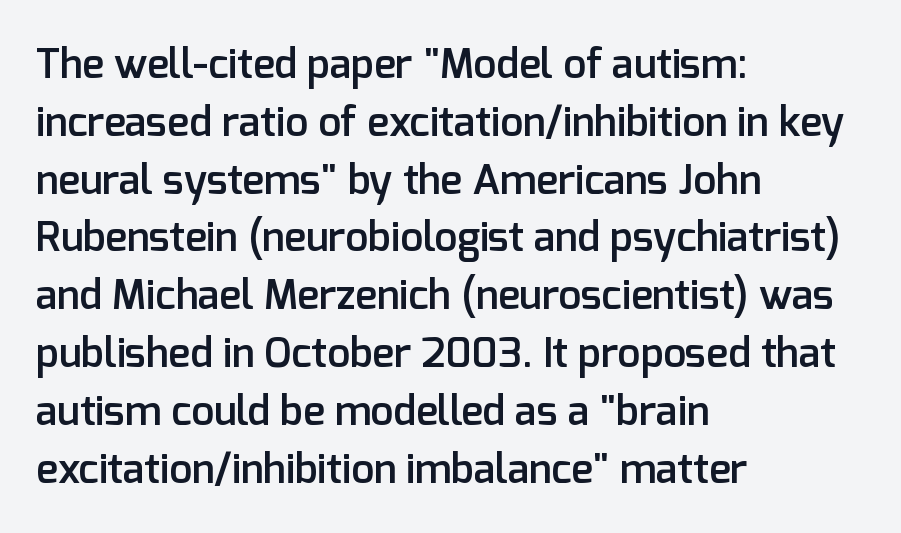
Varying glyph widths throughout — classic text-font behaviour. Glance below the letters and you will spot only blank space. Glyph-to-glyph distance matches everyday printed text. The text was rendered using a sans face with plain stroke endings.
